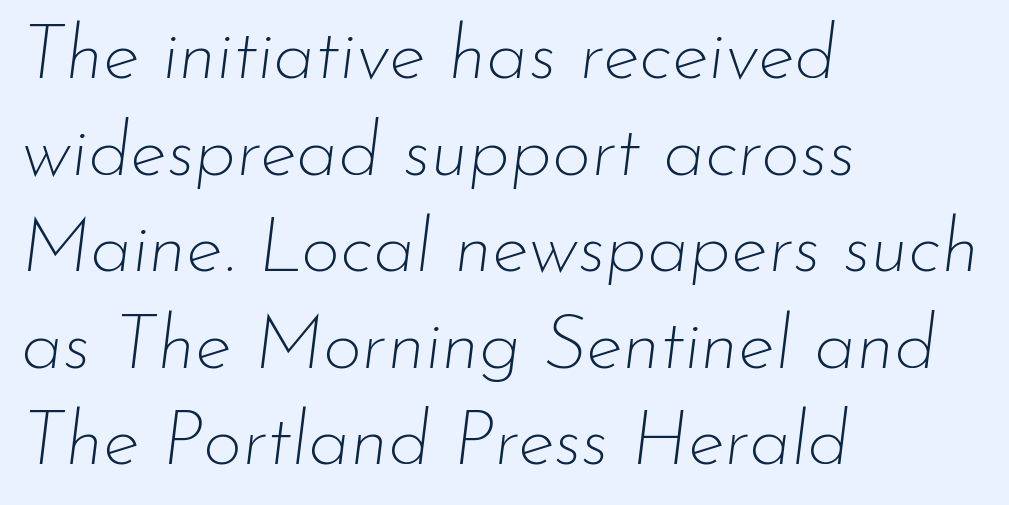
Q: Is the text bold? A: No.
Q: Is the text italic (slanted)? A: Yes, it leans right by about 7 degrees.
Q: Is the text underlined? A: No.
Q: How is the paragraph aligned? A: Left-aligned.
Q: Is the spacing between letters normal or unusually wide? A: Normal.
Q: Is the spacing between lines tight, normal or loose? A: Normal.
Q: Width (condensed, normal, or wide)? A: Normal.
Q: Stroke contrast? A: Low.
Q: x-height? A: Small.
Q: Monospaced? A: No.
